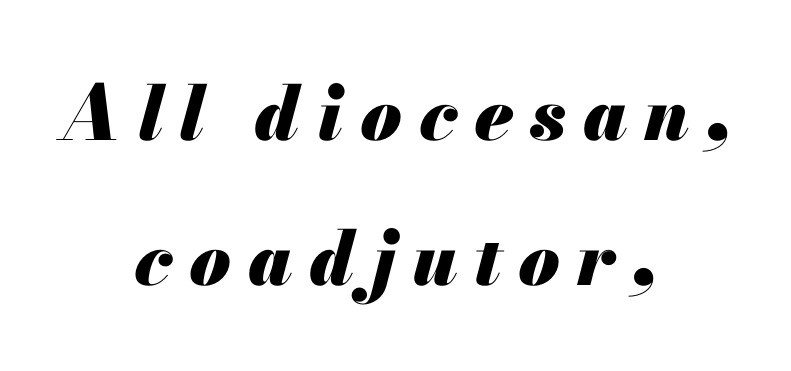
{"italic": "yes", "lean": "right", "slant_degrees": 13, "bold": "yes", "weight": "heavy", "width": "normal", "stroke_contrast": "medium", "x_height": "small", "monospaced": "no", "underline": "no", "align": "center", "line_spacing": "loose", "line_spacing_ratio": 1.94, "letter_spacing": "wide", "letter_spacing_em": 0.22, "glyph_px": 75}
